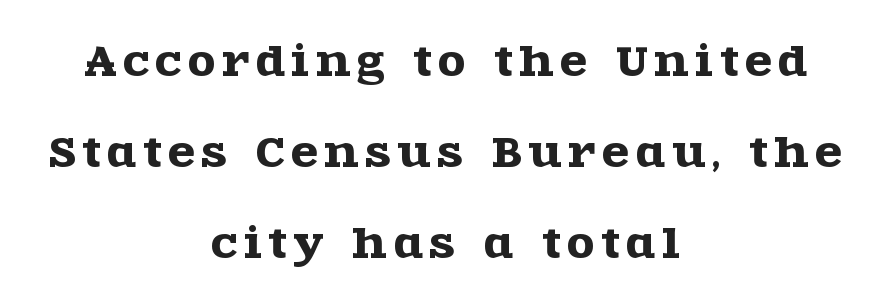
This block would shrink considerably if given ordinary leading; it's expanded now. Ordinary non-slanted type is in use. Observe the serifs anchoring each vertical stroke in this sample. The passage shown is typed in a proportional face where columns would drift. Words float on clear page, feet unadorned.
